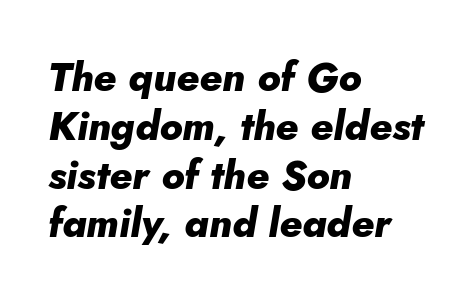
The letters advance in unequal steps, a hallmark of proportional type. The rendering anchors every line to the left-hand side. Check under the words: just untouched page. Each word holds together tightly as a unit, with standard inter-letter gaps. Quick note: italic. Students, this is bold: see how much ink each stroke carries.
